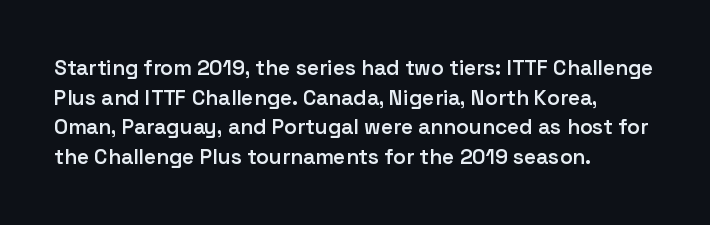
If you measured baseline to baseline, you'd find a middling distance. No italicization has been applied; the sample stays upright. If you drew a ruler down the left edge, every line would touch it. Has an underline been added? It has not. Semibold letterforms, between regular and bold. Here the glyphs are tracked normally, forming tight word shapes.
